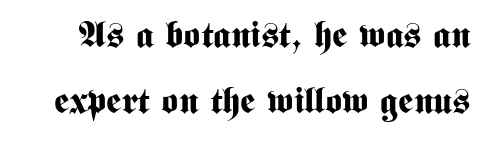
{"serif": "no", "italic": "no", "bold": "yes", "weight": "bold", "width": "condensed", "stroke_contrast": "medium", "x_height": "medium", "monospaced": "no", "underline": "no", "line_spacing_ratio": 1.82, "letter_spacing": "normal", "letter_spacing_em": 0.0, "glyph_px": 36}
